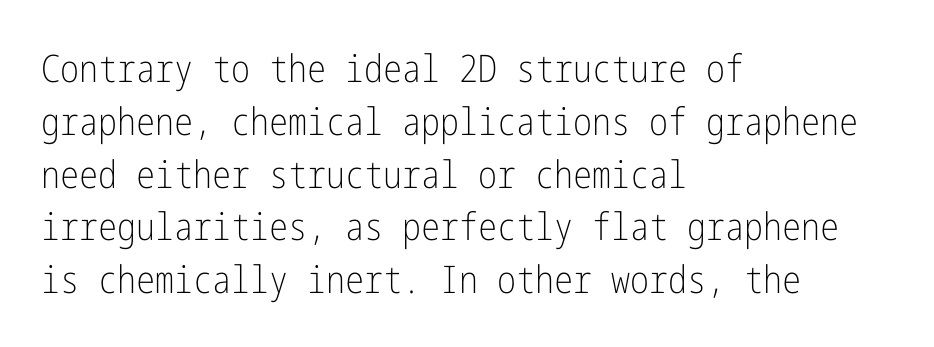
Q: Is the text bold? A: No.
Q: Is the text italic (slanted)? A: No, it is upright.
Q: Is the typeface a serif or a sans-serif typeface? A: Sans-serif.
Q: Is the text underlined? A: No.
Q: How is the paragraph aligned? A: Left-aligned.
Q: Is the spacing between letters normal or unusually wide? A: Normal.
Q: Is the spacing between lines tight, normal or loose? A: Normal.
Q: Width (condensed, normal, or wide)? A: Condensed.
Q: Stroke contrast? A: Low.
Q: x-height? A: Medium.
